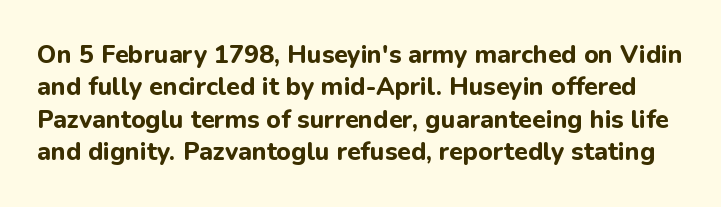
The characters look thick and weighty, a clear bold. Evenly set lines give the paragraph a standard silhouette. Words float on clear page, feet unadorned. Posture: straight, roman, zero tilt.
